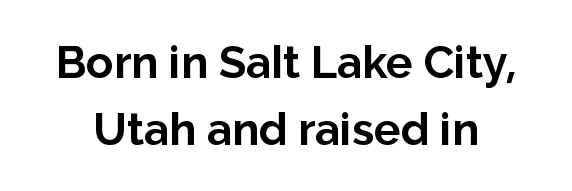
The image shows 45 px bold sans-serif type, upright; set normal line spacing (1.48x), normal letter spacing, not underlined; low stroke contrast and a medium x-height.
